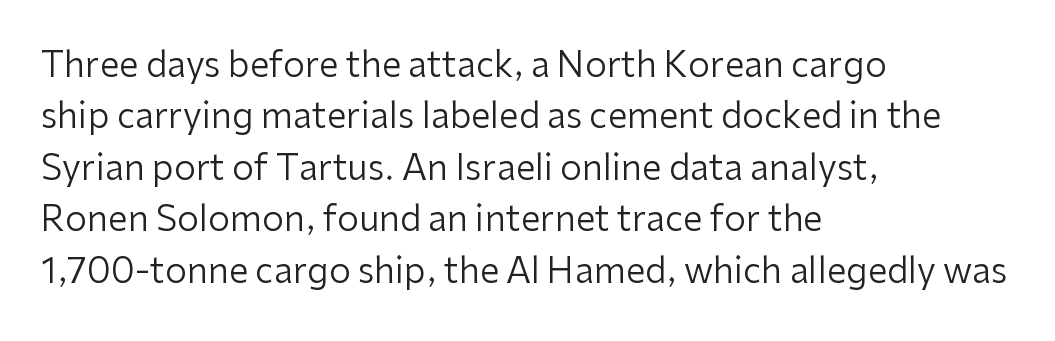
Q: Is the text bold? A: No.
Q: Is the text italic (slanted)? A: No, it is upright.
Q: Is the typeface a serif or a sans-serif typeface? A: Sans-serif.
Q: Is the text underlined? A: No.
Q: How is the paragraph aligned? A: Left-aligned.
Q: Is the spacing between letters normal or unusually wide? A: Normal.
Q: Is the spacing between lines tight, normal or loose? A: Normal.
Q: Width (condensed, normal, or wide)? A: Normal.
Q: Stroke contrast? A: Low.
Q: x-height? A: Medium.
Q: Monospaced? A: No.
